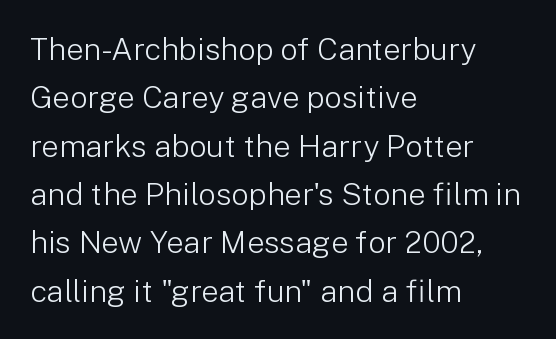
Does the lettering tilt? It doesn't — this is upright. Underlining? Definitely not there. There is no visible air inserted between adjacent glyphs. The lines sit at an ordinary, default distance from one another. Typeset ragged right — the left edge is the straight one. Do the characters align in a grid? No, the font is proportional.
